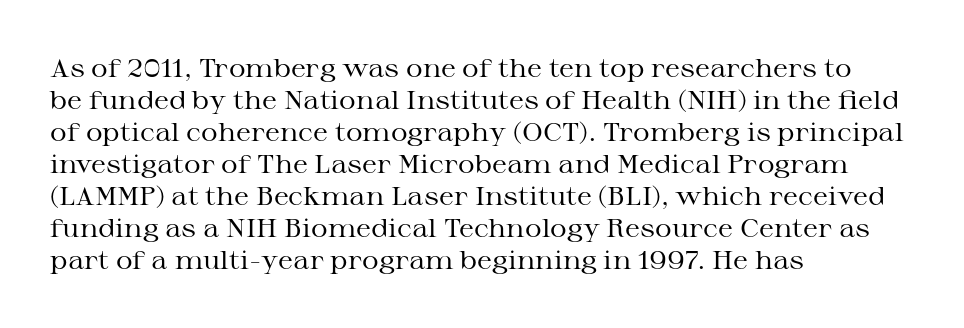
The passage shown is not underscored anywhere. Words appear dense and cohesive because spacing is normal. Alignment: flush left. Unlike italic type, these characters show no tilt at all.
